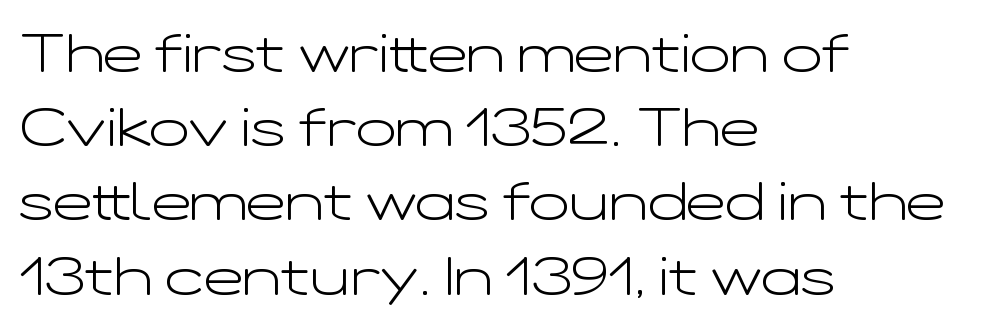
{"serif": "no", "italic": "no", "bold": "no", "weight": "light", "width": "wide", "stroke_contrast": "low", "x_height": "medium", "monospaced": "no", "underline": "no", "align": "left", "line_spacing": "normal", "line_spacing_ratio": 1.4, "letter_spacing": "normal", "letter_spacing_em": 0.0, "glyph_px": 53}
